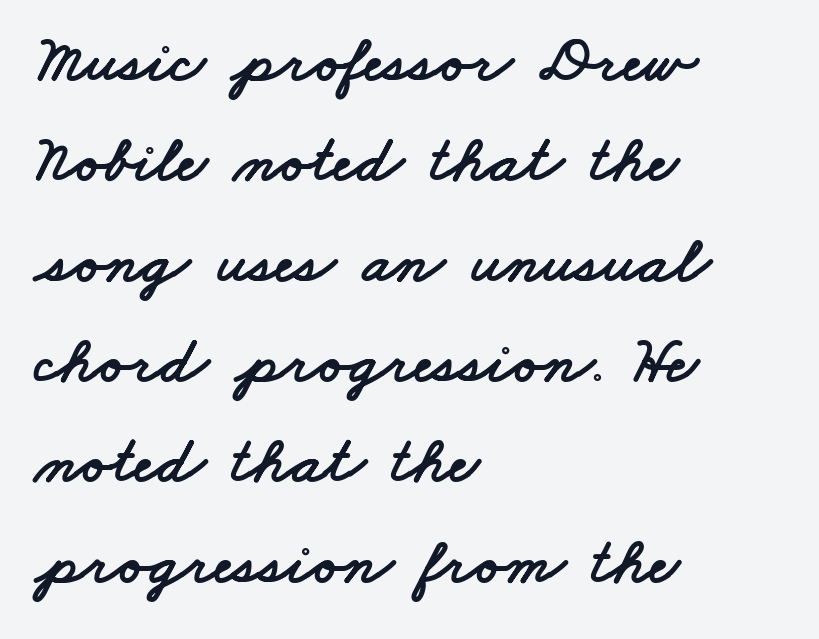
The passage is arranged the way most books set body copy — flush left. The horizontal fit of the characters is conventional and even. The passage shown is not underscored anywhere. You can tell from the bare stems that sans-serif type was used. The lines sit at an ordinary, default distance from one another. Here the designer chose a conventional face with non-uniform glyph widths.
